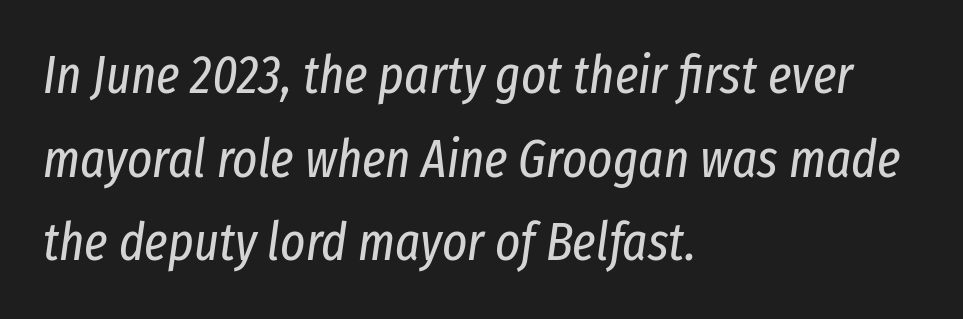
The image shows 53 px regular-weight, condensed type, italic (leaning right); set left-aligned, normal line spacing (1.58x), normal letter spacing, not underlined; low stroke contrast and a medium x-height.
